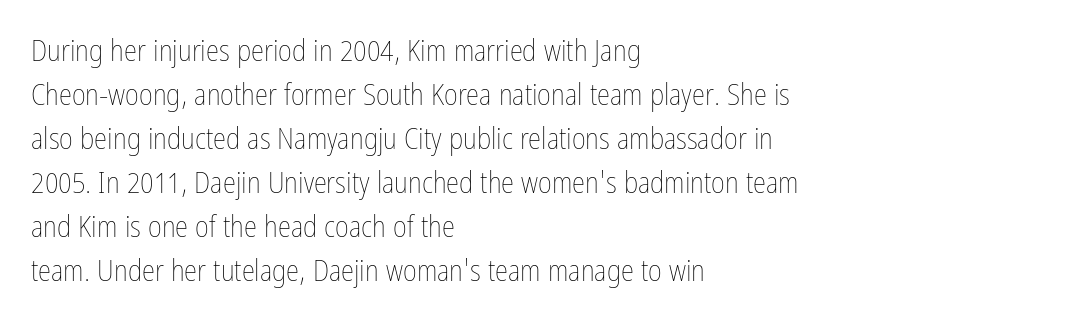
Think standard paragraph weight, or any step lighter than that. This rendering features lettering with no underline. Tracking value appears to be zero — textbook default spacing. You can tell it's not italic because the verticals are truly vertical. A student would call this left alignment; a typographer would say flush left, rag right. Looks like regular typesetting: each glyph gets only the width it needs.
